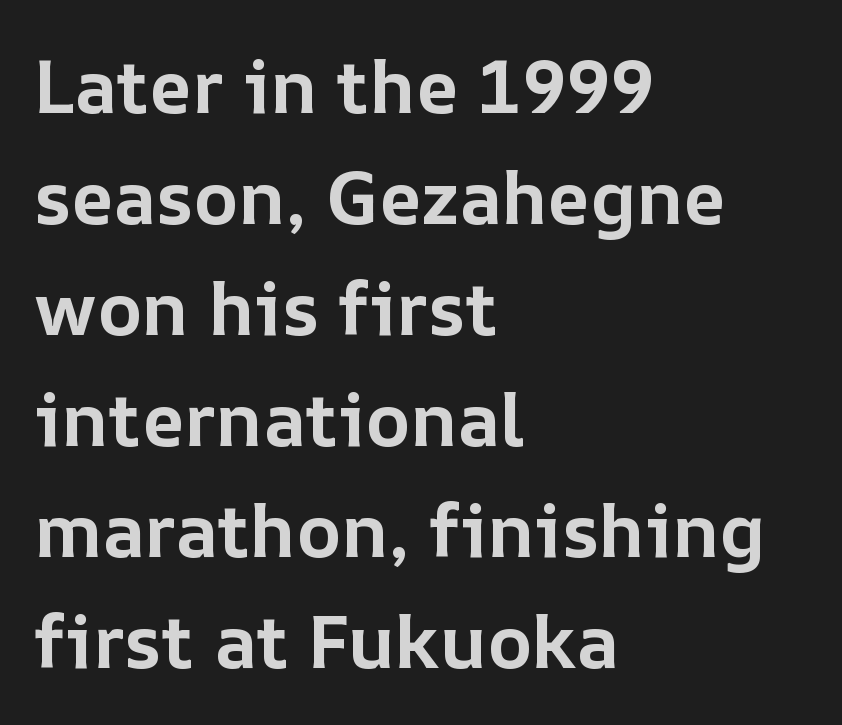
Q: Is the text bold? A: Yes.
Q: Is the text italic (slanted)? A: No, it is upright.
Q: Is the text underlined? A: No.
Q: How is the paragraph aligned? A: Left-aligned.
Q: Is the spacing between letters normal or unusually wide? A: Normal.
Q: Is the spacing between lines tight, normal or loose? A: Normal.
Q: Width (condensed, normal, or wide)? A: Normal.
Q: Stroke contrast? A: Low.
Q: x-height? A: Medium.
Q: Monospaced? A: No.
